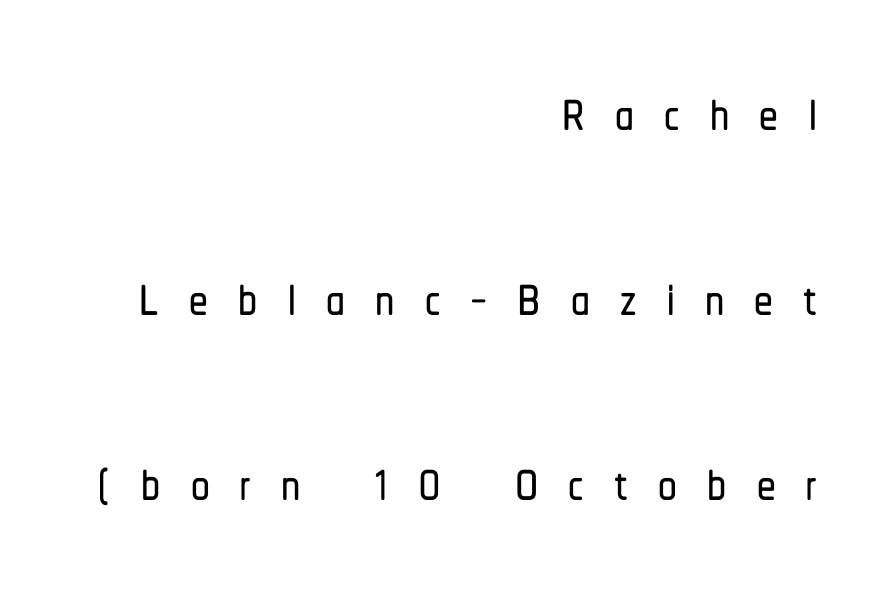
The image shows 75 px condensed sans-serif type, upright; set right-aligned, loose line spacing (2.47x), unusually wide letter spacing (+0.4 em), not underlined; low stroke contrast and a medium x-height.
